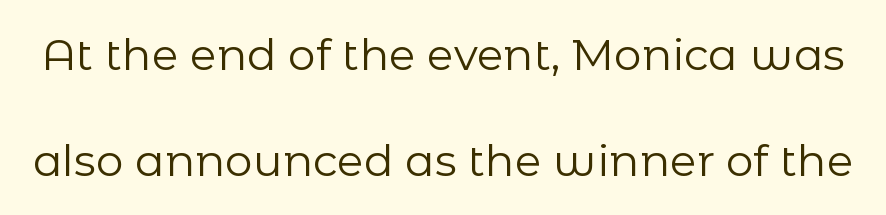
The image shows 44 px regular-weight sans-serif type, upright; set loose line spacing (2.4x), normal letter spacing, not underlined; low stroke contrast and a medium x-height.
